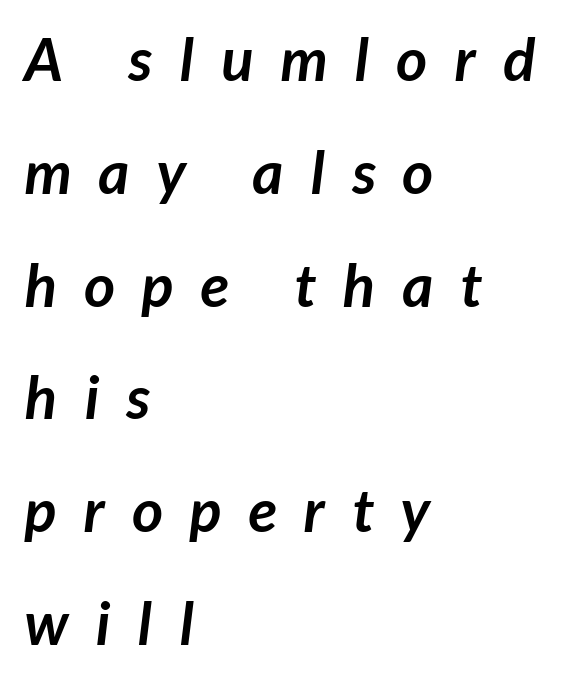
{"serif": "no", "bold": "yes", "weight": "semibold", "width": "normal", "stroke_contrast": "low", "x_height": "medium", "monospaced": "no", "underline": "no", "align": "left", "line_spacing_ratio": 1.88, "letter_spacing": "wide", "letter_spacing_em": 0.45, "glyph_px": 60}
